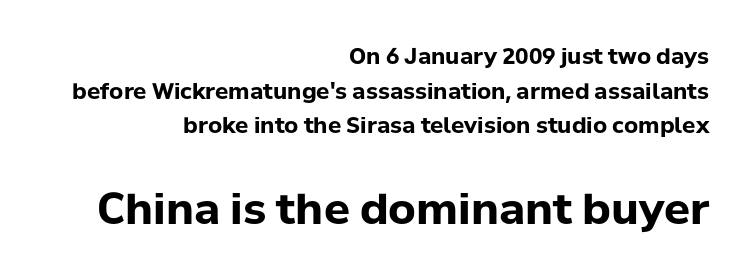
Reading down the column, the eye jumps a familiar distance to each next line. No word sits above an underline. The font's upright variant was chosen for this text. Varying glyph widths throughout — classic text-font behaviour.
